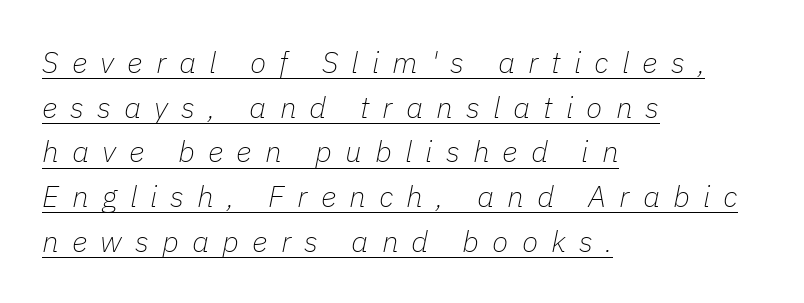
Stroke thickness stays within the range of a standard reading face or lighter. This sample uses expanded letter spacing, leaving extra air between glyphs. You can see a thin bar hugging the bottom of the glyphs. If you drew a ruler down the left edge, every line would touch it.
